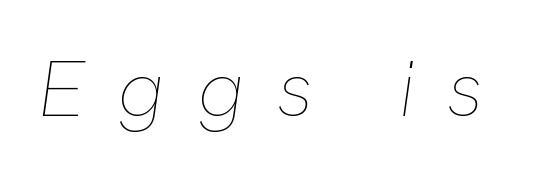
The image shows 78 px thin type, italic (leaning right); set unusually wide letter spacing (+0.42 em), not underlined; low stroke contrast and a medium x-height.
